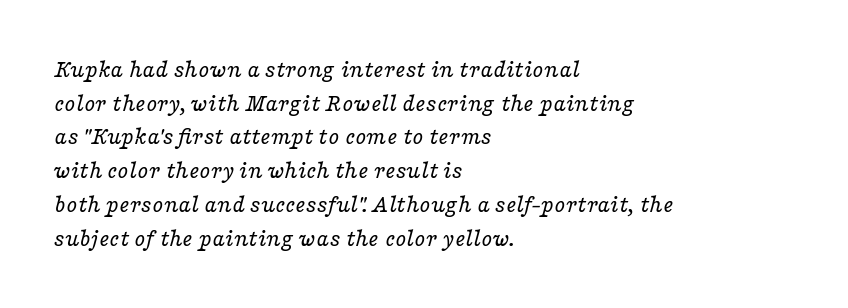
The image shows 25 px text type, italic (leaning right); set left-aligned, normal line spacing (1.35x), normal letter spacing, not underlined.
